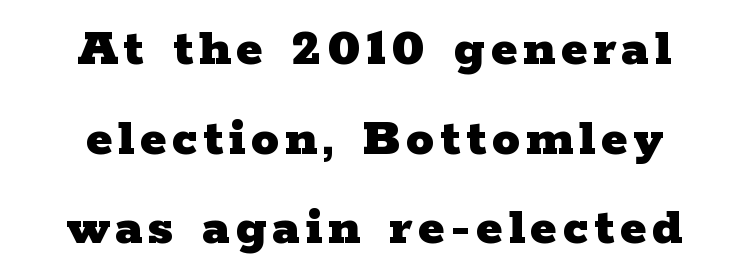
{"serif": "yes", "italic": "no", "bold": "yes", "weight": "heavy", "width": "wide", "stroke_contrast": "low", "x_height": "medium", "monospaced": "no", "underline": "no", "align": "center", "line_spacing": "normal", "line_spacing_ratio": 1.6, "glyph_px": 56}
